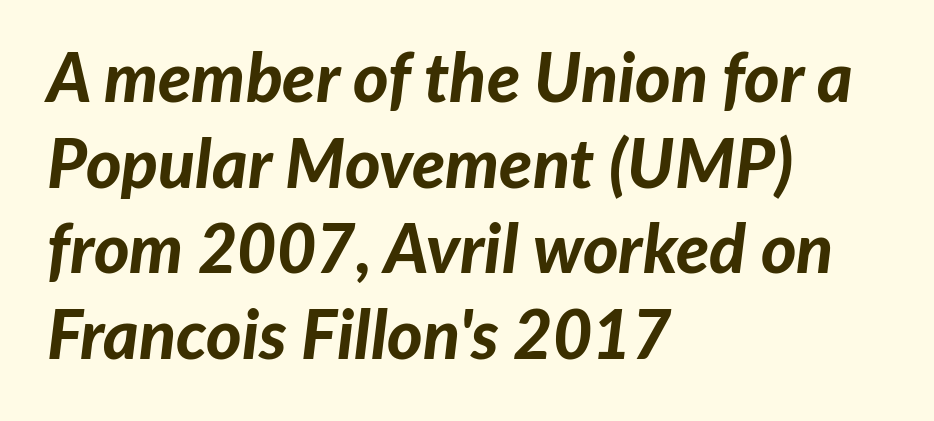
The image shows 68 px bold type, italic (leaning right); set left-aligned, normal line spacing (1.26x), normal letter spacing, not underlined; low stroke contrast and a medium x-height.
